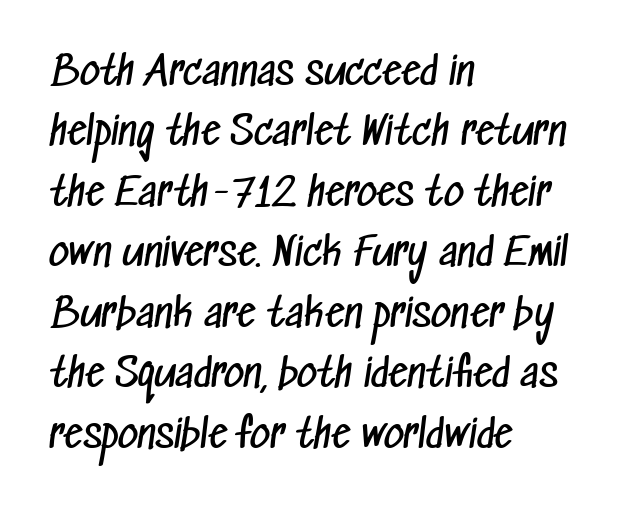
{"serif": "no", "bold": "no", "weight": "regular", "width": "condensed", "stroke_contrast": "low", "x_height": "medium", "monospaced": "no", "underline": "no", "align": "left", "line_spacing": "normal", "line_spacing_ratio": 1.55, "letter_spacing": "normal", "letter_spacing_em": 0.0, "glyph_px": 39}
